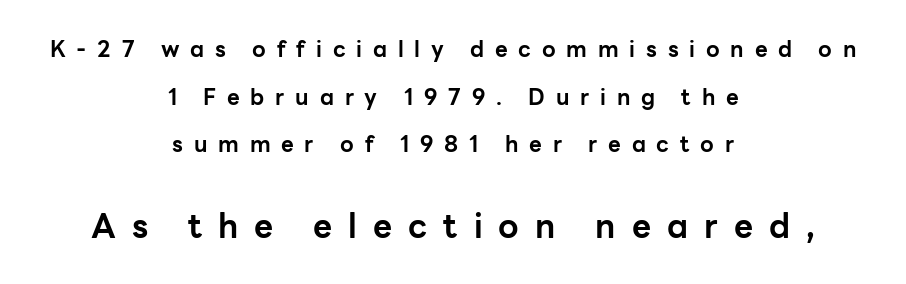
Each word looks stretched out because of the extra space between its letters. These lines are composed in type without serifs. Leftover space on each line is divided equally before and after the words. The lettering stays uniformly vertical, giving the passage a roman look. The space between consecutive lines is lavish. The baseline area is clear.
